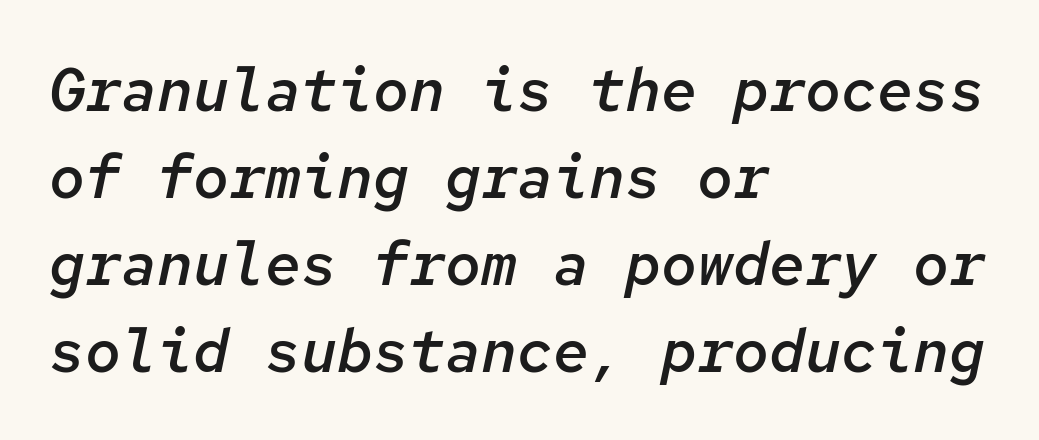
Slant detected: the letters are inclined. Typeset ragged right — the left edge is the straight one. A fair bit of extra ink — the face is semibold, not bold. Type without underlining. Note the uniform advance width — an 'i' takes as much space as an 'm'.
